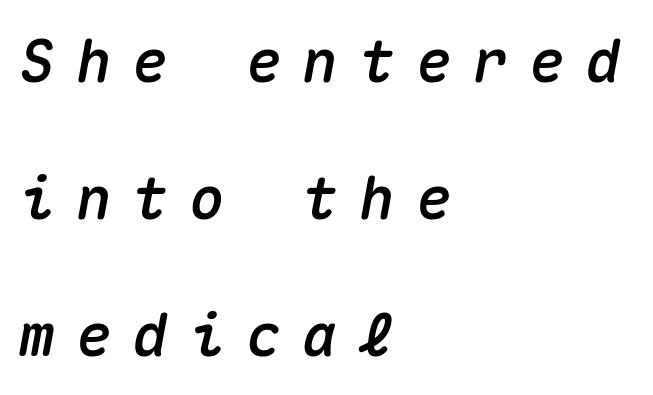
You could count columns in this text — the font is strictly monospaced. This rendering features lettering with no underline. How would I describe the line gaps? Wide and relaxed. Compared with ordinary roman type, these characters are visibly tilted. Loose tracking; the words dissolve into strings of separated letters.
